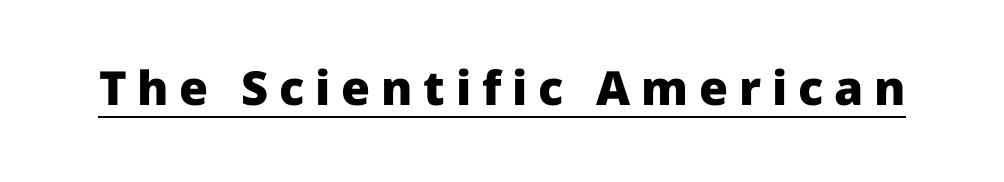
Letterform terminals end flat and unadorned throughout the passage. Is this a fixed-width face? No — the glyphs have proportional, varying widths. Caption: bold face, heavy strokes. Underlining? Definitely there. Vertical strokes here are truly vertical. Each word looks stretched out because of the extra space between its letters.
